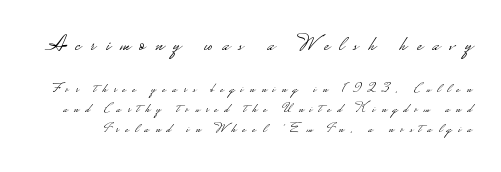
{"bold": "no", "underline": "no", "line_spacing": "normal", "line_spacing_ratio": 1.43, "letter_spacing": "wide", "letter_spacing_em": 0.45, "larger_block": "first", "size_ratio": 1.57, "glyph_px": 22}
